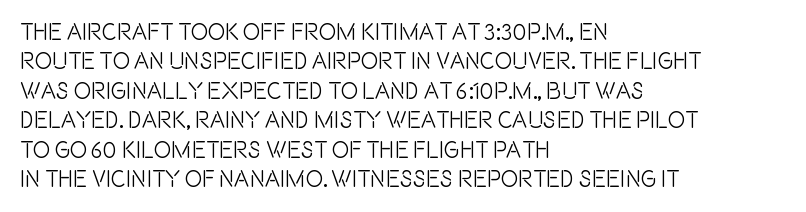
Q: Is the text italic (slanted)? A: No, it is upright.
Q: Is the text underlined? A: No.
Q: How is the paragraph aligned? A: Left-aligned.
Q: Is the spacing between letters normal or unusually wide? A: Normal.
Q: Is the spacing between lines tight, normal or loose? A: Normal.
